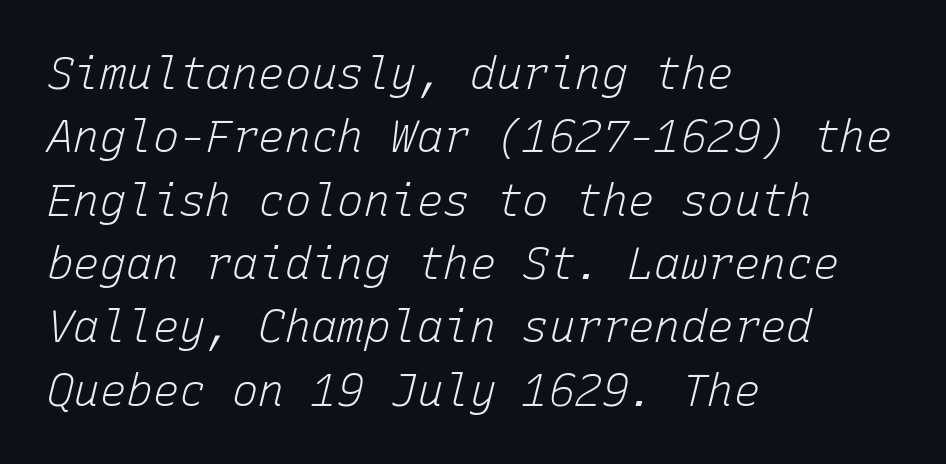
The image shows 44 px light type, italic (leaning right), monospaced; set left-aligned, normal line spacing (1.44x), normal letter spacing, not underlined; low stroke contrast and a medium x-height.
